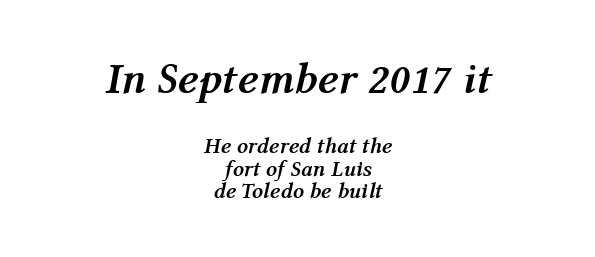
{"italic": "yes", "lean": "right", "slant_degrees": 12, "bold": "yes", "weight": "semibold", "width": "normal", "stroke_contrast": "medium", "x_height": "medium", "monospaced": "no", "underline": "no", "align": "center", "line_spacing": "tight", "line_spacing_ratio": 1.02, "letter_spacing": "normal", "letter_spacing_em": 0.0, "larger_block": "first", "size_ratio": 2.0, "glyph_px": 44}
